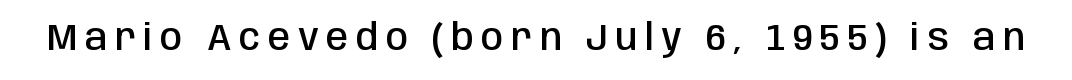
{"serif": "no", "italic": "no", "bold": "semi", "weight": "semibold", "width": "condensed", "stroke_contrast": "low", "x_height": "large", "monospaced": "no", "underline": "no", "letter_spacing": "wide", "letter_spacing_em": 0.21, "glyph_px": 36}
